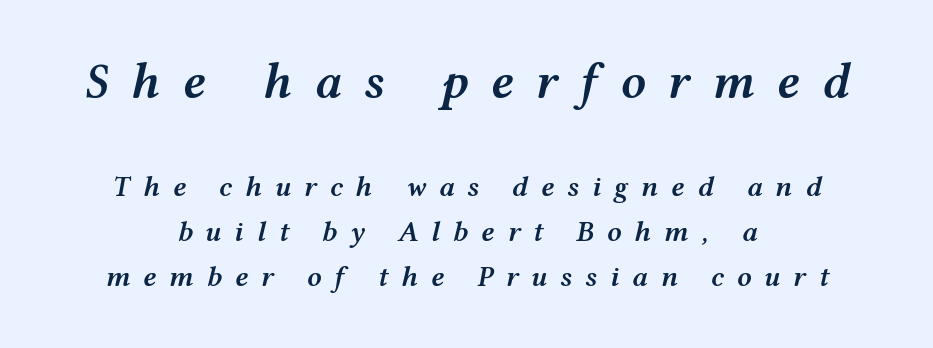
Q: Is the text bold? A: Semi-bold.
Q: Is the text italic (slanted)? A: Yes, it leans right by about 12 degrees.
Q: Is the text underlined? A: No.
Q: How is the paragraph aligned? A: Centered.
Q: Is the spacing between letters normal or unusually wide? A: Unusually wide.
Q: Is the spacing between lines tight, normal or loose? A: Normal.
Q: Which block of text is set in a larger size, the first (top) or the second (bottom)? A: The first (top) one.
Q: Width (condensed, normal, or wide)? A: Wide.
Q: Stroke contrast? A: Medium.
Q: x-height? A: Medium.
Q: Monospaced? A: No.
